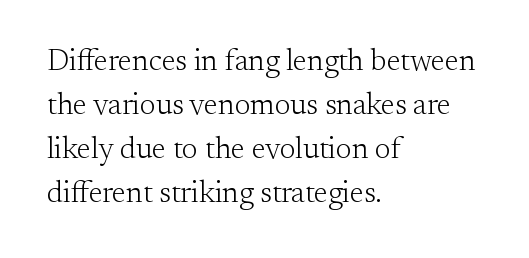
Q: Is the text bold? A: No.
Q: Is the text italic (slanted)? A: No, it is upright.
Q: Is the typeface a serif or a sans-serif typeface? A: Serif.
Q: Is the text underlined? A: No.
Q: How is the paragraph aligned? A: Left-aligned.
Q: Is the spacing between letters normal or unusually wide? A: Normal.
Q: Is the spacing between lines tight, normal or loose? A: Normal.
Q: Width (condensed, normal, or wide)? A: Normal.
Q: Stroke contrast? A: Medium.
Q: x-height? A: Small.
Q: Monospaced? A: No.
